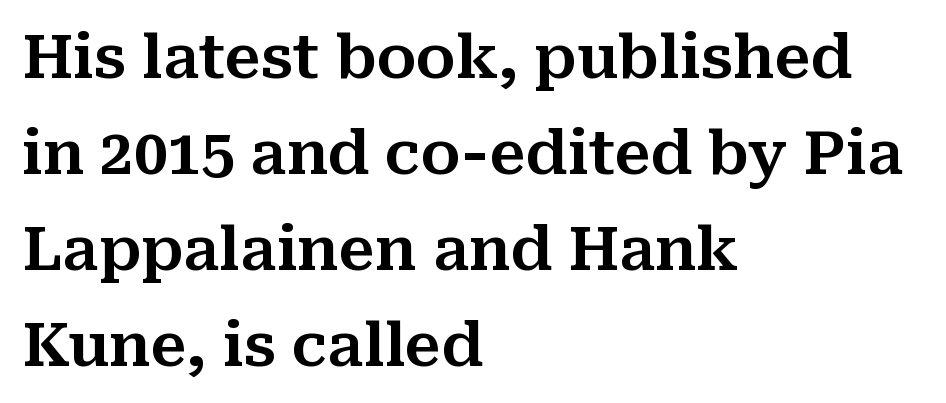
The paragraph shown leans on its left margin. The font family rendered here belongs to the serif group. A typesetter would call this zero additional tracking. Plain, unruled lines of type. Do the characters align in a grid? No, the font is proportional.
